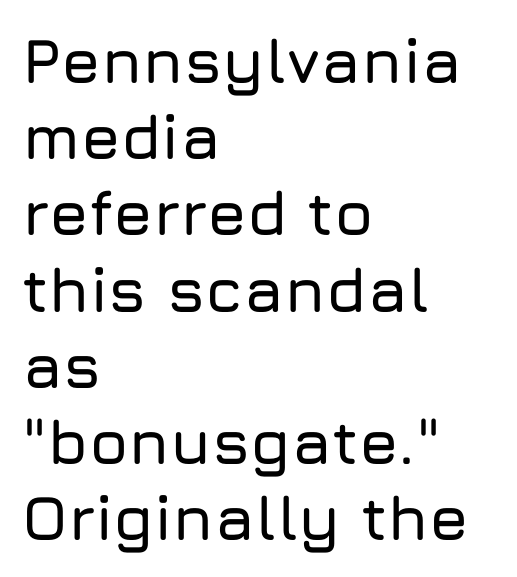
The image shows 63 px sans-serif type, upright; set left-aligned, line spacing 1.21x, normal letter spacing, not underlined; low stroke contrast and a medium x-height.
